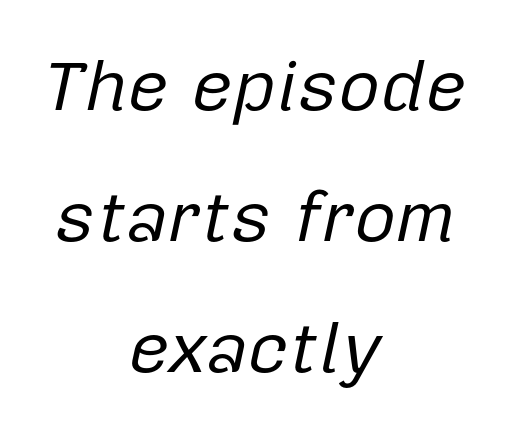
{"italic": "yes", "lean": "right", "slant_degrees": 12, "bold": "no", "weight": "regular", "width": "normal", "stroke_contrast": "low", "x_height": "medium", "monospaced": "no", "underline": "no", "align": "center", "line_spacing_ratio": 1.82, "letter_spacing": "normal", "letter_spacing_em": 0.0, "glyph_px": 72}
